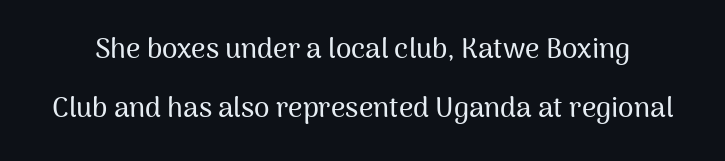
Does extra space separate the letters? No, they use regular spacing. If you drew a line through each stem, it would be perfectly vertical. The rendering shows plain stroke endings on the letterforms — a sans-serif design. No word sits above an underline. Is this a fixed-width face? No — the glyphs have proportional, varying widths.
